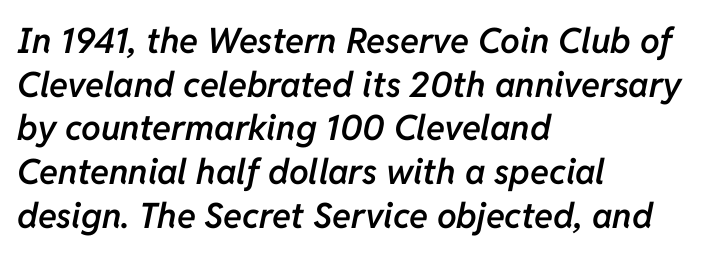
Nobody drew a line under any word here. This sample is left-justified, so line endings fall wherever the words run out. There is no visible air inserted between adjacent glyphs. Is the type slanted? Yes — the strokes lean at a clear angle. Honestly, the row spacing looks completely unremarkable.
